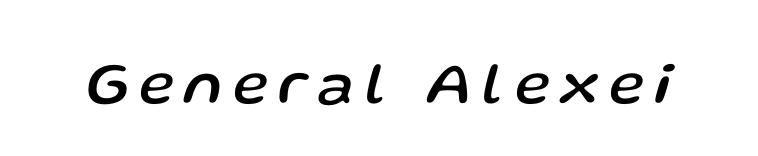
The image shows 60 px text type, italic (leaning right); set not underlined; low stroke contrast and a medium x-height.
